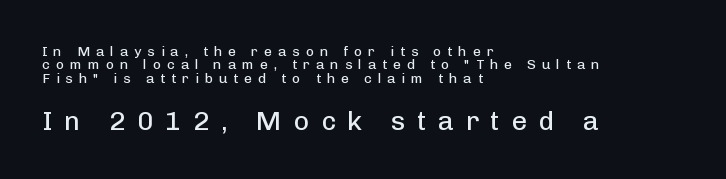
{"italic": "no", "bold": "no", "underline": "no", "align": "left", "line_spacing": "tight", "line_spacing_ratio": 0.96, "letter_spacing": "wide", "letter_spacing_em": 0.42, "larger_block": "second", "size_ratio": 1.93, "glyph_px": 27}
